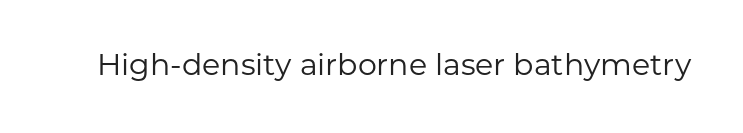
Nope, not italic — everything's standing straight. No letter is thick-stroked: the sample isn't bold. Plain, unruled lines of type. I'd call this a sans setting — the letters go barefoot. Here the designer chose a conventional face with non-uniform glyph widths. The tracking reads as untouched default to a designer's eye.
